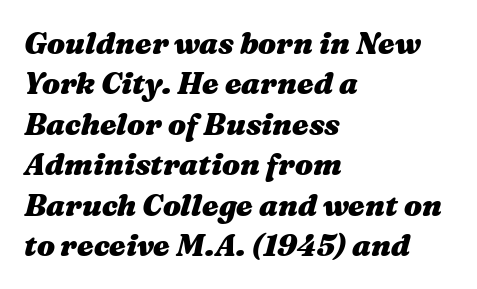
The image shows 30 px heavy, wide type, italic (leaning right); set left-aligned, normal line spacing (1.35x), normal letter spacing, not underlined; medium stroke contrast and a medium x-height.
